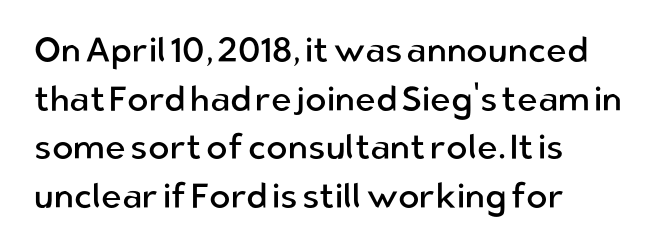
{"serif": "no", "italic": "no", "bold": "no", "weight": "regular", "width": "normal", "stroke_contrast": "low", "x_height": "medium", "monospaced": "no", "underline": "no", "align": "left", "line_spacing": "normal", "line_spacing_ratio": 1.39, "letter_spacing": "normal", "letter_spacing_em": 0.0, "glyph_px": 35}
